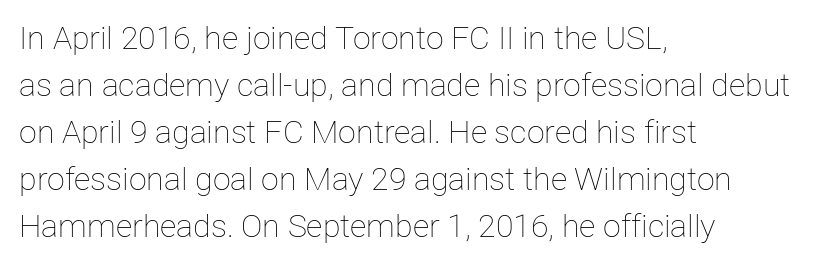
The vertical gap from one line to the next is medium. In CSS terms this would be text-align: left. Default kerning and tracking; the words read as compact shapes. In terms of posture, this sample is upright. Nothing heavy about these letters — not bold at all. The area under the type is left untouched.
